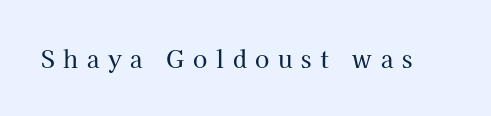
The image shows 23 px text type, upright; set unusually wide letter spacing (+0.38 em), not underlined.
